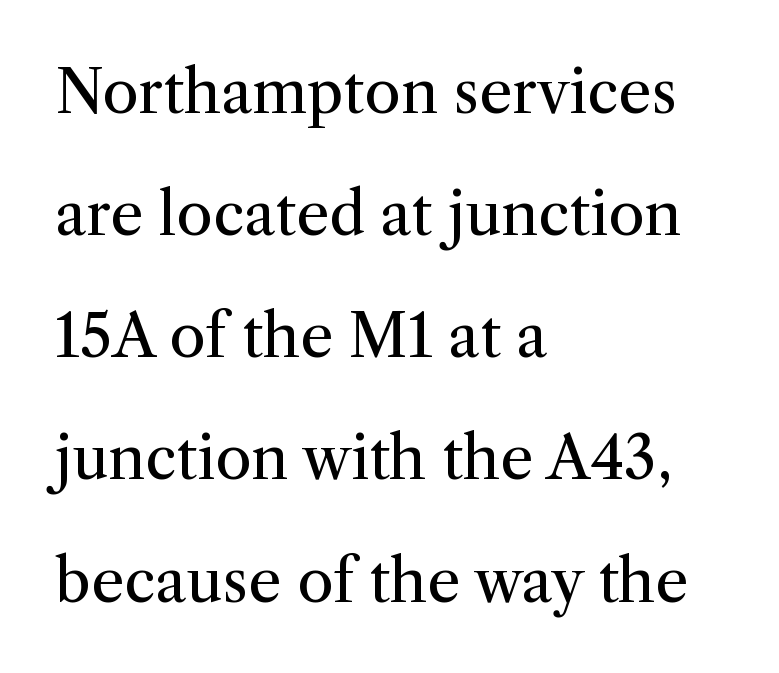
Italic: no, the glyphs are upright roman. Plain, unruled lines of type. You could not count columns in this text — the font is proportionally spaced. Each new line begins a long way beneath the previous one. Think standard paragraph weight, or any step lighter than that.
